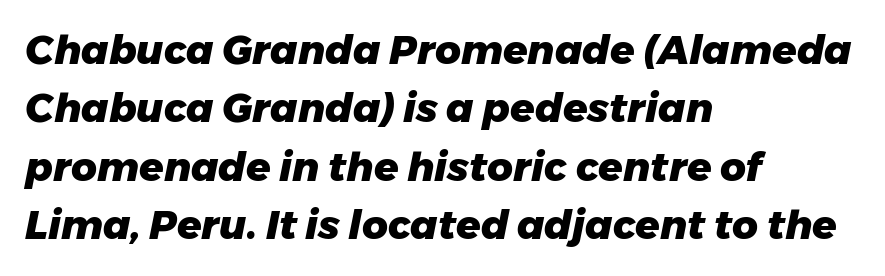
The image shows 40 px heavy type, italic (leaning right); set left-aligned, normal line spacing (1.46x), normal letter spacing, not underlined; low stroke contrast and a medium x-height.
